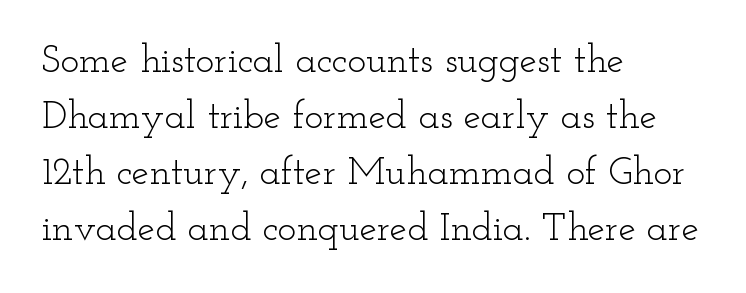
No italicization has been applied; the sample stays upright. The passage shown is not bold in any degree. This rendering features lettering with no underline. Every row of glyphs begins at an identical x-position on the left.
